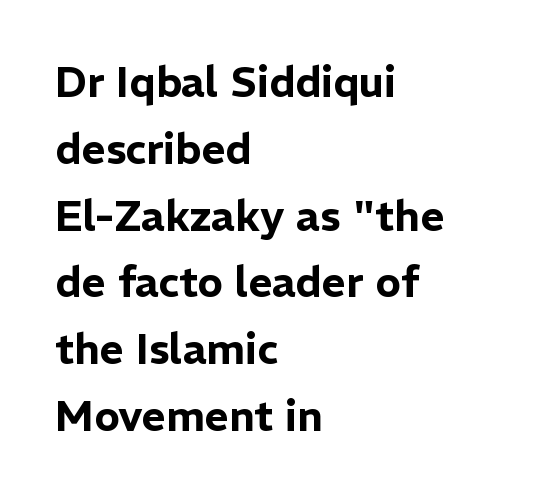
The image shows 42 px sans-serif type, upright; set left-aligned, normal line spacing (1.59x), normal letter spacing, not underlined; low stroke contrast and a medium x-height.
